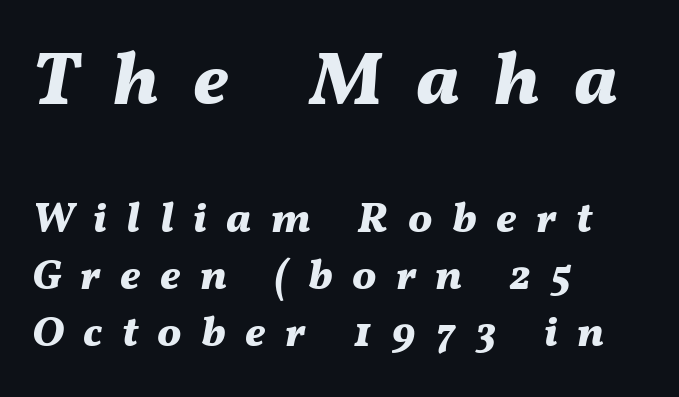
{"italic": "yes", "lean": "right", "slant_degrees": 11, "bold": "yes", "weight": "bold", "width": "normal", "stroke_contrast": "medium", "x_height": "medium", "monospaced": "no", "underline": "no", "align": "left", "line_spacing": "normal", "line_spacing_ratio": 1.32, "letter_spacing": "wide", "letter_spacing_em": 0.45, "larger_block": "first", "size_ratio": 1.74, "glyph_px": 75}
